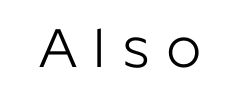
{"serif": "no", "italic": "no", "bold": "no", "weight": "light", "width": "normal", "stroke_contrast": "low", "x_height": "medium", "monospaced": "no", "underline": "no", "letter_spacing": "wide", "letter_spacing_em": 0.31, "glyph_px": 55}
